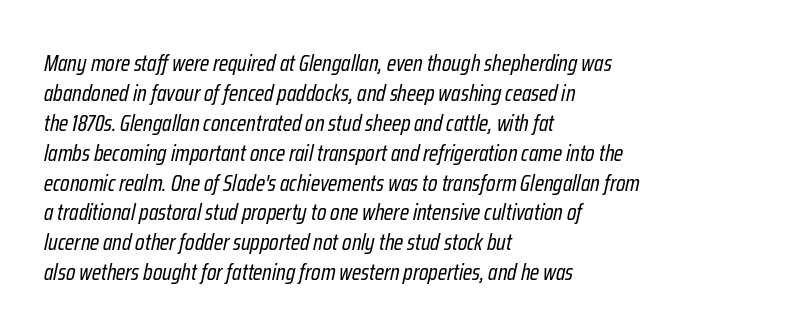
{"italic": "yes", "lean": "right", "slant_degrees": 12, "bold": "no", "underline": "no", "align": "left", "line_spacing": "normal", "line_spacing_ratio": 1.3, "letter_spacing": "normal", "letter_spacing_em": 0.0, "glyph_px": 23}
